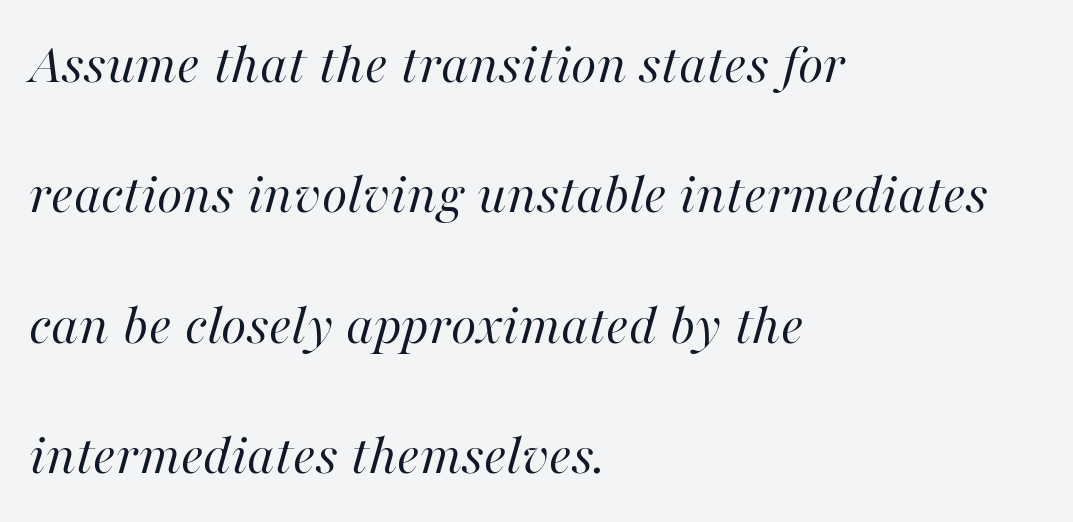
{"italic": "yes", "lean": "right", "slant_degrees": 16, "bold": "no", "weight": "regular", "width": "normal", "stroke_contrast": "high", "x_height": "medium", "monospaced": "no", "underline": "no", "align": "left", "line_spacing": "loose", "line_spacing_ratio": 2.21, "letter_spacing": "normal", "letter_spacing_em": 0.0, "glyph_px": 59}
